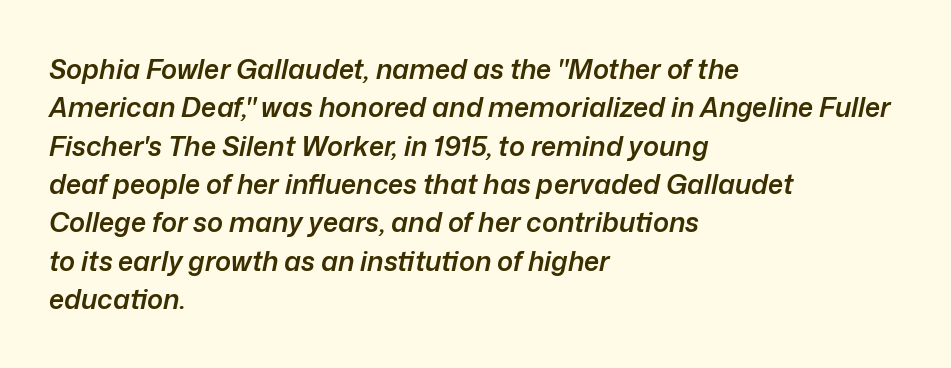
The image shows 27 px text type, italic (leaning right); set left-aligned, normal line spacing (1.42x), normal letter spacing, not underlined.
